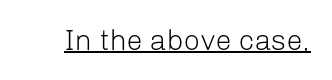
Q: Is the text bold? A: No.
Q: Is the text italic (slanted)? A: No, it is upright.
Q: Is the typeface a serif or a sans-serif typeface? A: Sans-serif.
Q: Is the text underlined? A: Yes.
Q: Is the spacing between letters normal or unusually wide? A: Normal.
Q: Width (condensed, normal, or wide)? A: Normal.
Q: Stroke contrast? A: Low.
Q: x-height? A: Medium.
Q: Monospaced? A: No.
